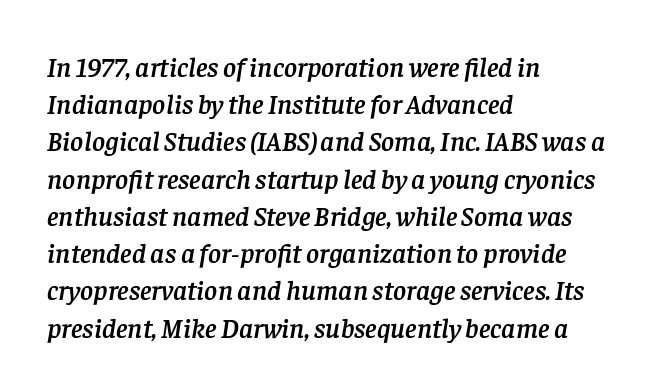
The image shows 28 px serif type, italic (leaning right); set left-aligned, normal line spacing (1.33x), normal letter spacing, not underlined; low stroke contrast and a large x-height.
